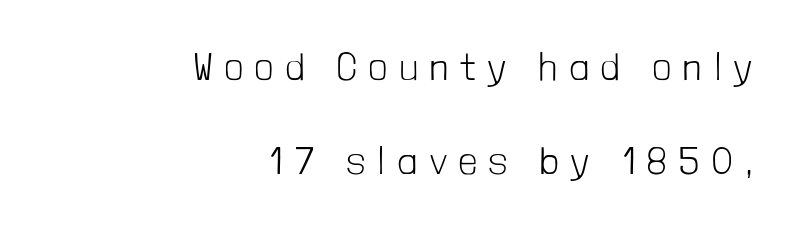
The image shows 39 px light, condensed sans-serif type, upright; set right-aligned, loose line spacing (2.4x), unusually wide letter spacing (+0.33 em), not underlined; low stroke contrast and a medium x-height.
